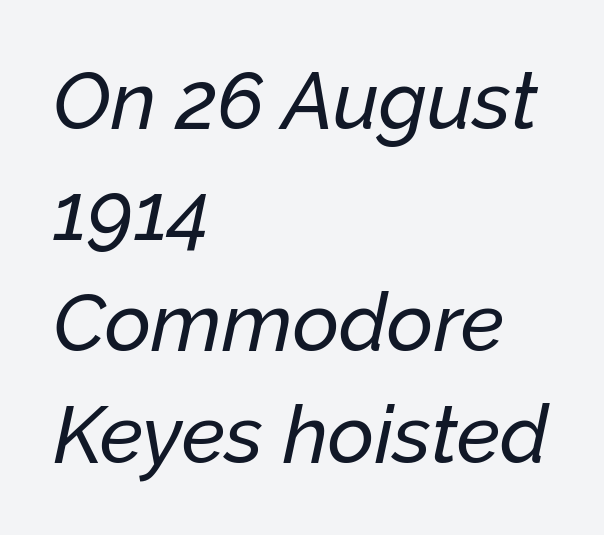
{"italic": "yes", "lean": "right", "slant_degrees": 12, "width": "normal", "stroke_contrast": "low", "x_height": "medium", "monospaced": "no", "underline": "no", "align": "left", "line_spacing": "normal", "line_spacing_ratio": 1.39, "letter_spacing": "normal", "letter_spacing_em": 0.0, "glyph_px": 80}
